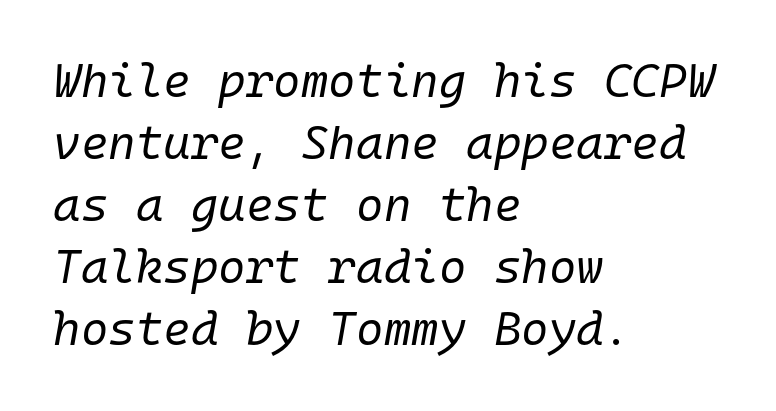
How would I describe the line gaps? Plain and ordinary. Leftover space on each line is placed entirely after the last word. No letter is thick-stroked: the sample isn't bold. This sample has the even, mechanical cadence of fixed-width lettering. Rule under the text: the space is simply empty.
